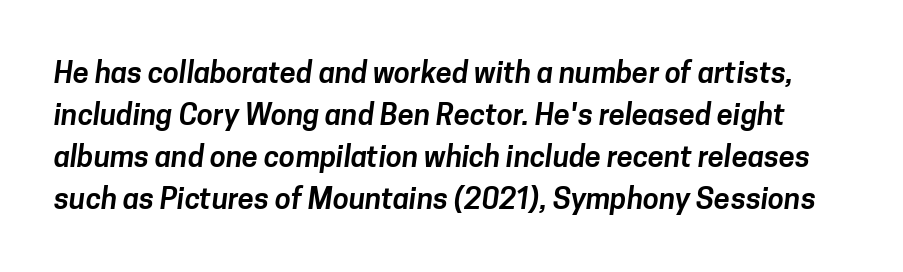
{"serif": "no", "width": "normal", "stroke_contrast": "low", "x_height": "medium", "monospaced": "no", "underline": "no", "line_spacing": "normal", "line_spacing_ratio": 1.45, "letter_spacing": "normal", "letter_spacing_em": 0.0, "glyph_px": 29}
